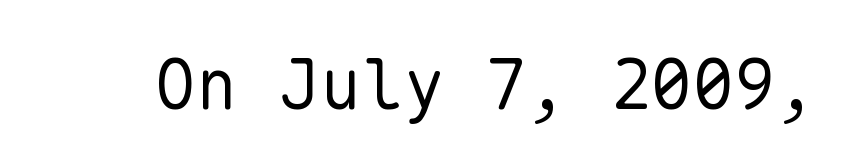
{"serif": "no", "italic": "no", "bold": "no", "weight": "regular", "width": "normal", "stroke_contrast": "low", "x_height": "medium", "monospaced": "yes", "underline": "no", "letter_spacing": "normal", "letter_spacing_em": 0.0, "glyph_px": 69}
